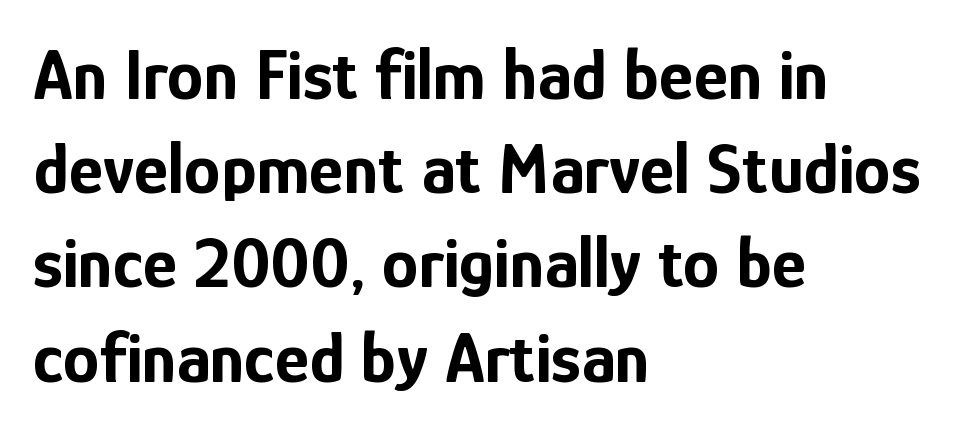
Q: Is the text bold? A: Yes.
Q: Is the text italic (slanted)? A: No, it is upright.
Q: Is the typeface a serif or a sans-serif typeface? A: Sans-serif.
Q: Is the text underlined? A: No.
Q: How is the paragraph aligned? A: Left-aligned.
Q: Is the spacing between letters normal or unusually wide? A: Normal.
Q: Is the spacing between lines tight, normal or loose? A: Normal.
Q: Width (condensed, normal, or wide)? A: Condensed.
Q: Stroke contrast? A: Low.
Q: x-height? A: Medium.
Q: Monospaced? A: No.
